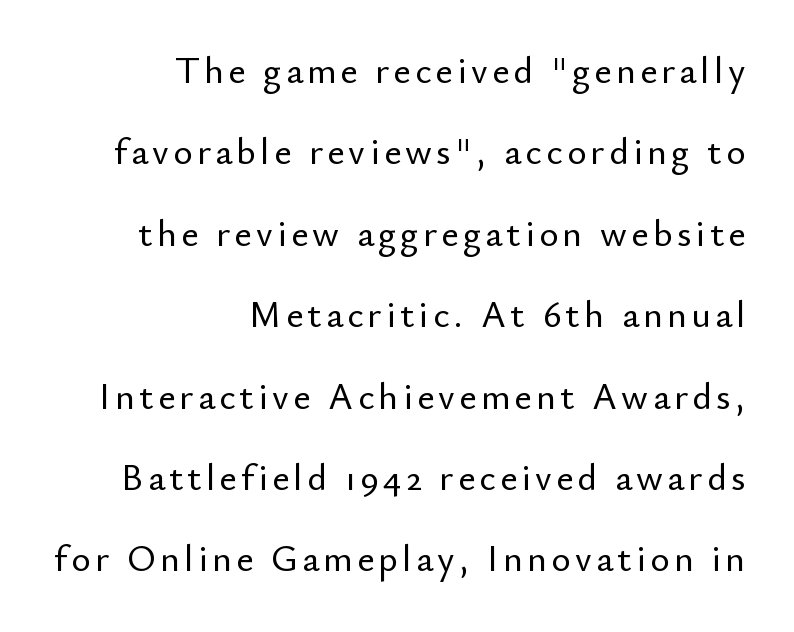
The image shows 37 px sans-serif type, upright; set right-aligned, loose line spacing (2.2x), not underlined; low stroke contrast and a small x-height.
